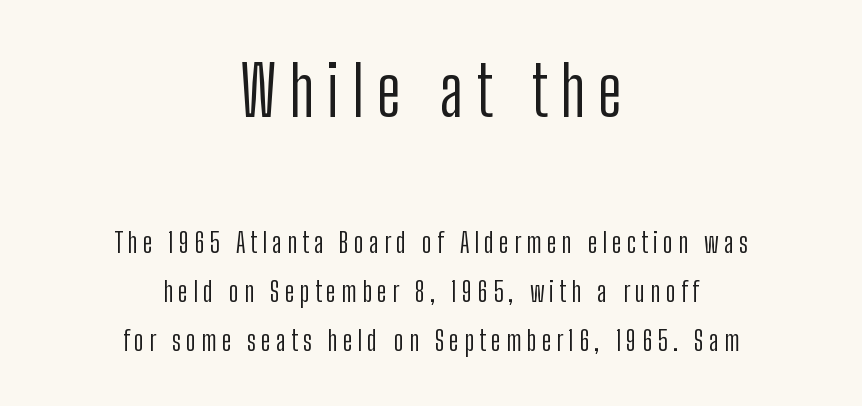
The image shows 69 px light, condensed sans-serif type, upright; set centered, line spacing 1.75x, not underlined; the first (top) block is 2.46x larger; low stroke contrast and a medium x-height.
